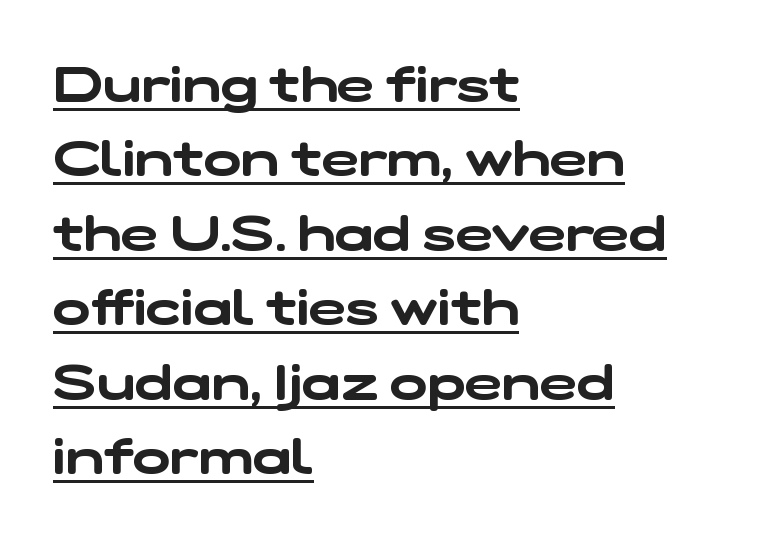
The image shows 50 px wide sans-serif type; set left-aligned, normal line spacing (1.49x), normal letter spacing, underlined; low stroke contrast and a medium x-height.
